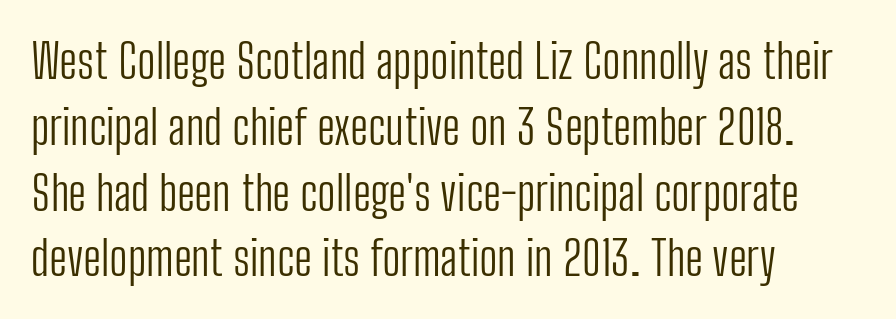
{"serif": "no", "italic": "no", "bold": "no", "weight": "light", "width": "condensed", "stroke_contrast": "low", "x_height": "medium", "monospaced": "no", "underline": "no", "align": "left", "line_spacing": "normal", "line_spacing_ratio": 1.37, "letter_spacing": "normal", "letter_spacing_em": 0.0, "glyph_px": 48}
